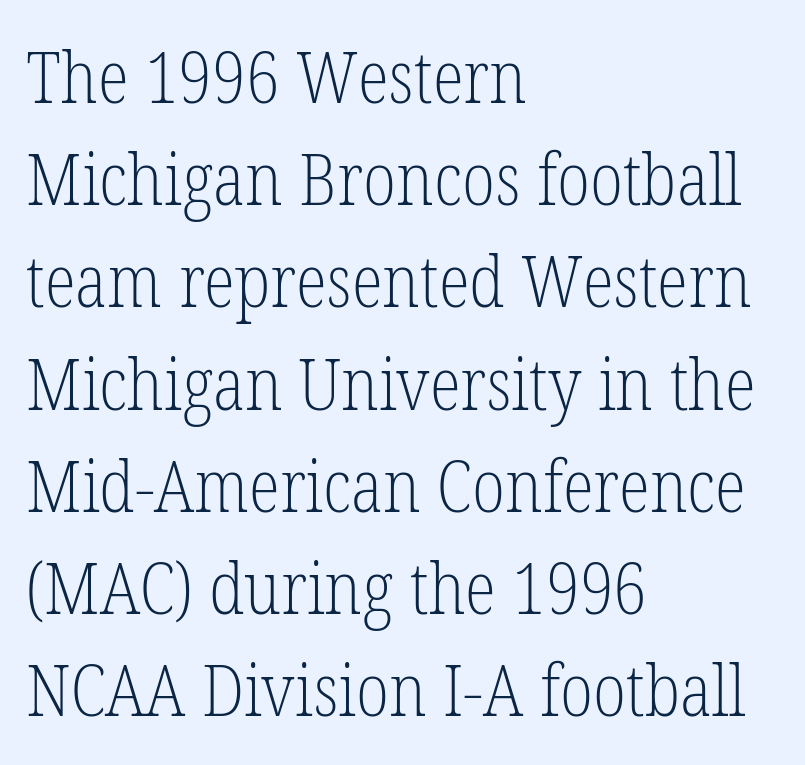
The image shows 72 px light, condensed serif type, upright; set left-aligned, normal line spacing (1.42x), normal letter spacing, not underlined; low stroke contrast and a medium x-height.
